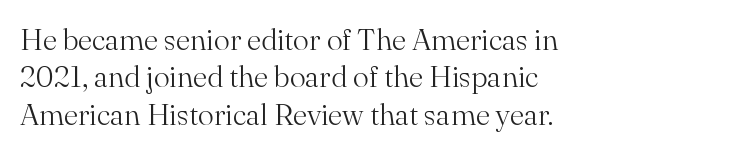
Caption: multi-line text, flush left, ragged right. Regarding leading, the lines here are spaced in the standard way. Font category for this specimen: serif. You can tell it's not italic because the verticals are truly vertical. The rendering uses natural spacing where letterforms have individual widths. What stands out about the letter spacing? Nothing — it is the standard amount.
